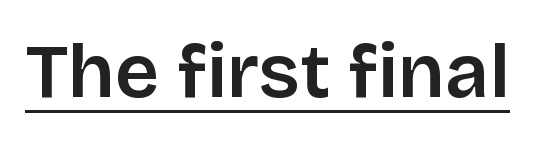
The rendering uses the underline text-decoration. The passage shown is typeset with a sans-serif family. The type sits square on the baseline with zero lean. The horizontal fit of the characters is conventional and even. The rendering uses natural spacing where letterforms have individual widths.
